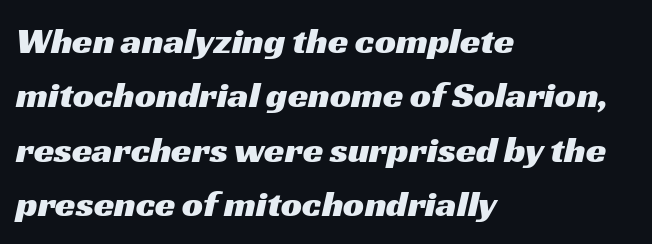
The image shows 37 px wide sans-serif type; set left-aligned, normal line spacing (1.47x), normal letter spacing, not underlined; medium stroke contrast and a medium x-height.
